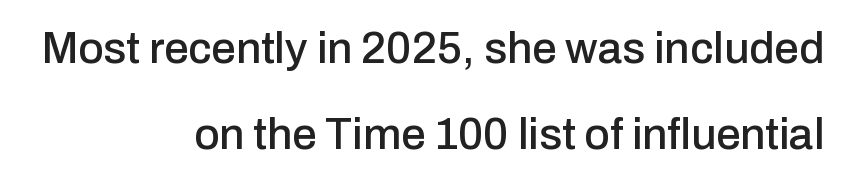
The image shows 44 px sans-serif type, upright; set right-aligned, loose line spacing (1.96x), normal letter spacing, not underlined; low stroke contrast and a medium x-height.
